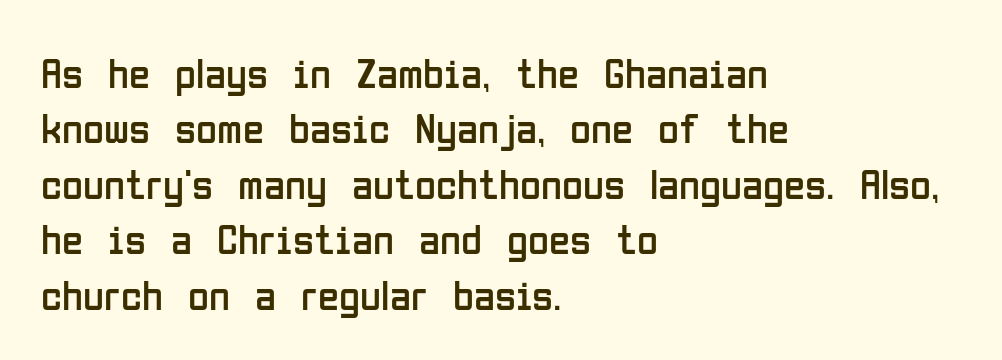
This rendering employs a face without finishing strokes, i.e., a sans-serif. This sample uses an upright cut, with every glyph sitting square on the baseline. The paragraph shown leans on its left margin. Words appear dense and cohesive because spacing is normal. Varying glyph widths throughout — classic text-font behaviour.
